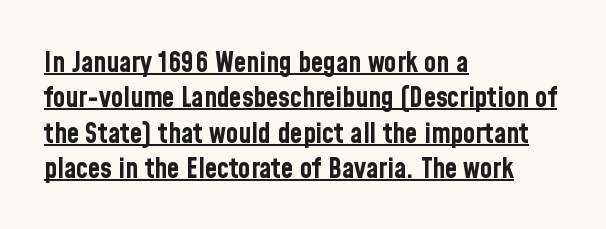
The rag falls on the right side of this text block. The letterforms sit shoulder to shoulder at normal distance. Varying glyph widths throughout — classic text-font behaviour. Typographically, this falls in the sans-serif category.
